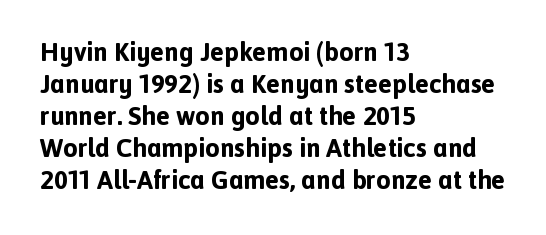
The image shows 26 px bold type, upright; set left-aligned, line spacing 1.23x, normal letter spacing, not underlined.
